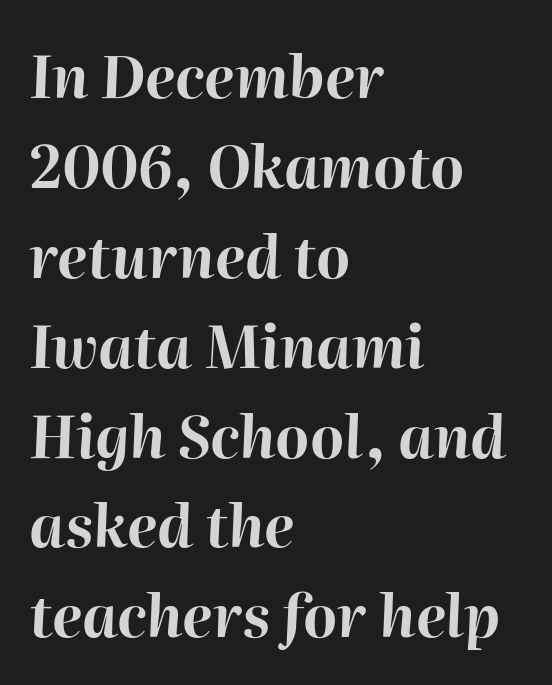
The image shows 58 px bold type, italic (leaning right); set left-aligned, normal line spacing (1.55x), normal letter spacing, not underlined; high stroke contrast and a medium x-height.
